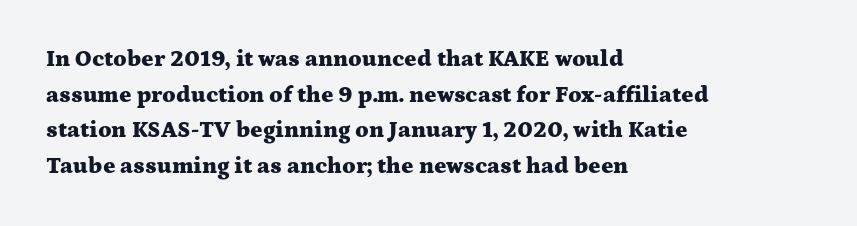
{"italic": "no", "bold": "yes", "underline": "no", "align": "left", "line_spacing": "normal", "line_spacing_ratio": 1.55, "letter_spacing": "normal", "letter_spacing_em": 0.0, "glyph_px": 23}
